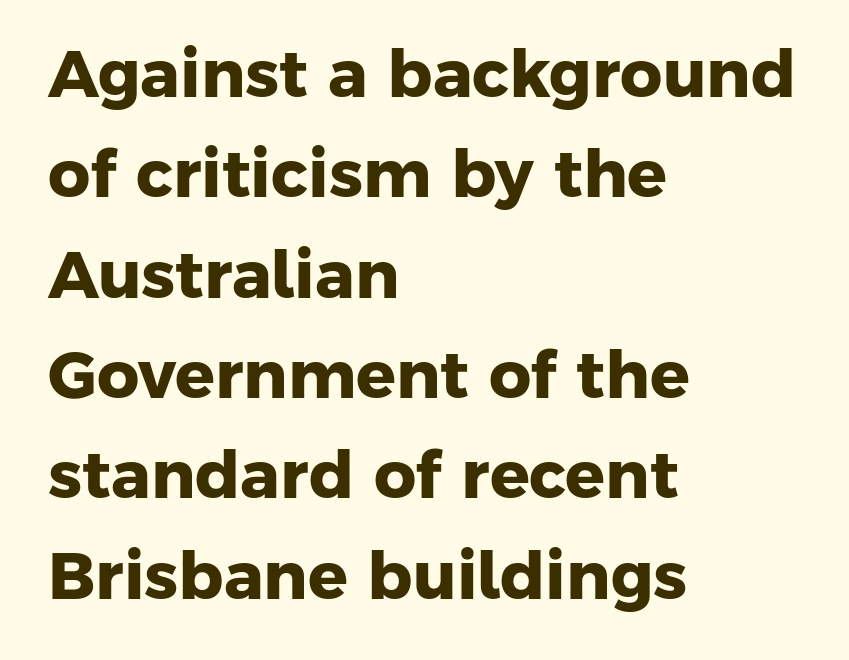
The image shows 66 px heavy sans-serif type; set left-aligned, normal line spacing (1.52x), normal letter spacing, not underlined; low stroke contrast and a medium x-height.
